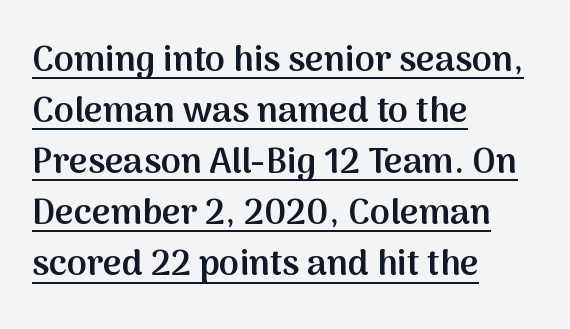
This is sans-serif lettering, the kind often seen on screens and signage. Characters follow at the spacing the type designer built in. How heavy is the stroke? Medium-heavy — a semibold, shy of bold. Each letter keeps its own natural width here, so spacing adapts to shape. Left-aligned paragraph, ragged on the right. Horizontal bands of white between lines are of average thickness.
